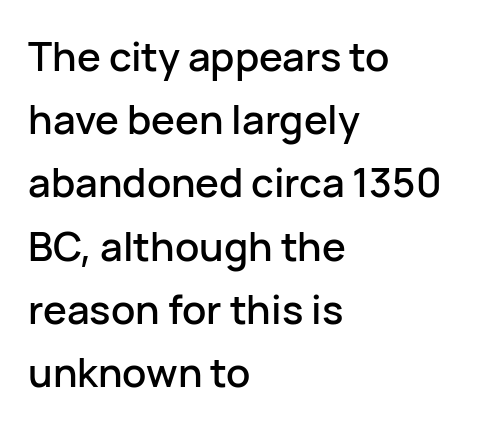
The image shows 40 px sans-serif type, upright; set left-aligned, normal line spacing (1.58x), normal letter spacing, not underlined; low stroke contrast and a medium x-height.
